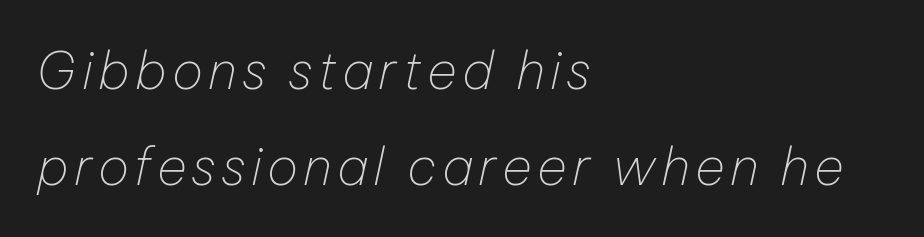
Q: Is the text bold? A: No.
Q: Is the text italic (slanted)? A: Yes, it leans right by about 12 degrees.
Q: Is the text underlined? A: No.
Q: How is the paragraph aligned? A: Left-aligned.
Q: Width (condensed, normal, or wide)? A: Normal.
Q: Stroke contrast? A: Low.
Q: x-height? A: Medium.
Q: Monospaced? A: No.
